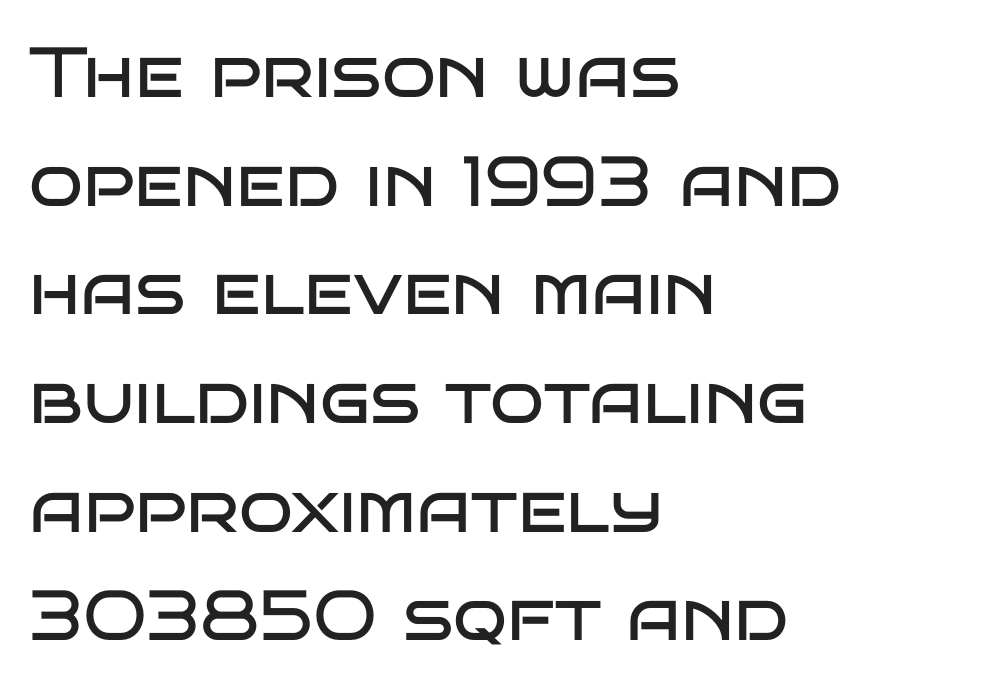
Default kerning and tracking; the words read as compact shapes. Notice how the passage keeps a crisp vertical edge on the left only. The letters advance in unequal steps, a hallmark of proportional type. Examine the stroke ends and you'll find no serifs. Designer's note — italics off, roman on. Underlining? Definitely not there.
